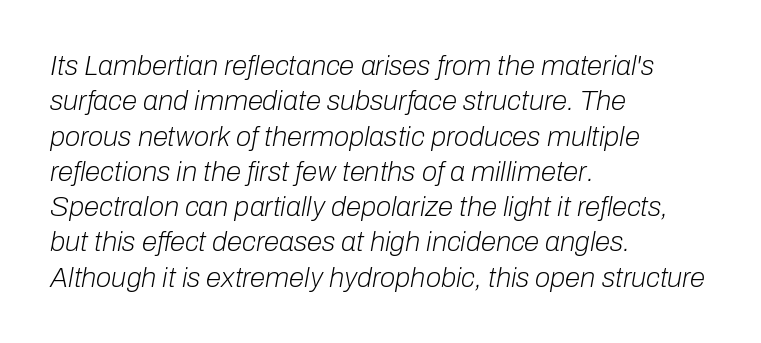
{"italic": "yes", "lean": "right", "slant_degrees": 10, "bold": "no", "weight": "light", "width": "normal", "stroke_contrast": "low", "x_height": "medium", "monospaced": "no", "underline": "no", "align": "left", "line_spacing": "normal", "line_spacing_ratio": 1.26, "letter_spacing": "normal", "letter_spacing_em": 0.0, "glyph_px": 28}
